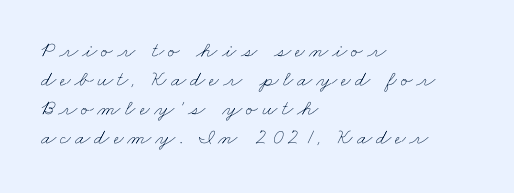
The image shows 22 px text type; set left-aligned, normal line spacing (1.32x), not underlined.
